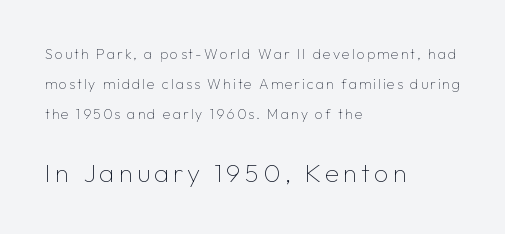
The image shows 26 px text type, upright; set left-aligned, loose line spacing (2.14x), not underlined; the second (bottom) block is 1.86x larger.
